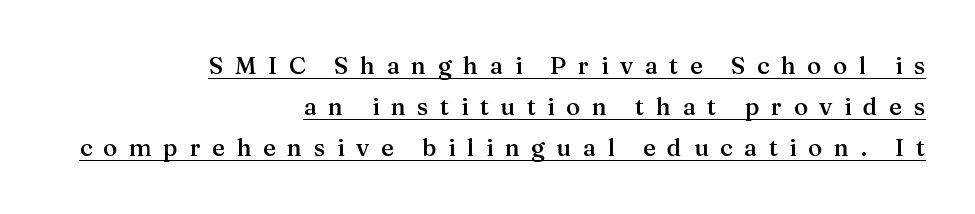
The image shows 24 px text type, upright; set right-aligned, line spacing 1.71x, unusually wide letter spacing (+0.48 em), underlined.
